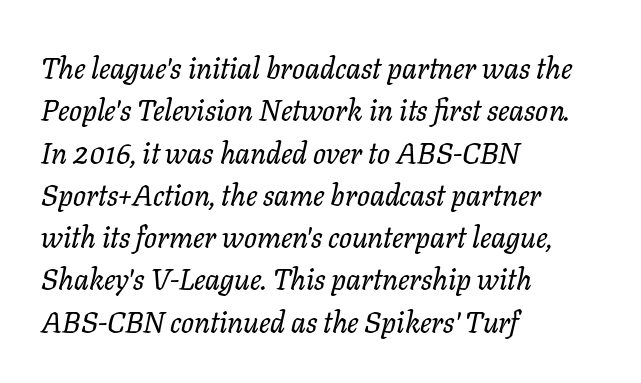
The image shows 30 px serif type, italic (leaning right); set left-aligned, normal line spacing (1.41x), normal letter spacing, not underlined; low stroke contrast and a medium x-height.
